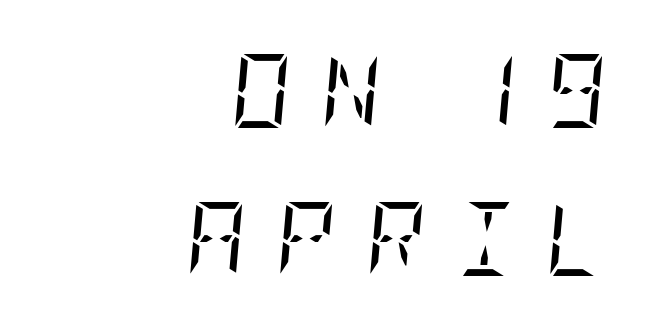
{"serif": "yes", "italic": "yes", "lean": "right", "slant_degrees": 5, "bold": "no", "weight": "regular", "width": "condensed", "stroke_contrast": "low", "x_height": "large", "underline": "no", "align": "right", "line_spacing": "loose", "line_spacing_ratio": 2.0, "letter_spacing": "wide", "letter_spacing_em": 0.4, "glyph_px": 74}
